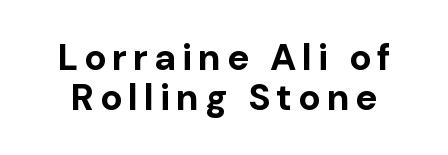
Q: Is the text bold? A: Yes.
Q: Is the text italic (slanted)? A: No, it is upright.
Q: Is the typeface a serif or a sans-serif typeface? A: Sans-serif.
Q: Is the text underlined? A: No.
Q: Is the spacing between lines tight, normal or loose? A: Tight.
Q: Width (condensed, normal, or wide)? A: Normal.
Q: Stroke contrast? A: Low.
Q: x-height? A: Medium.
Q: Monospaced? A: No.
